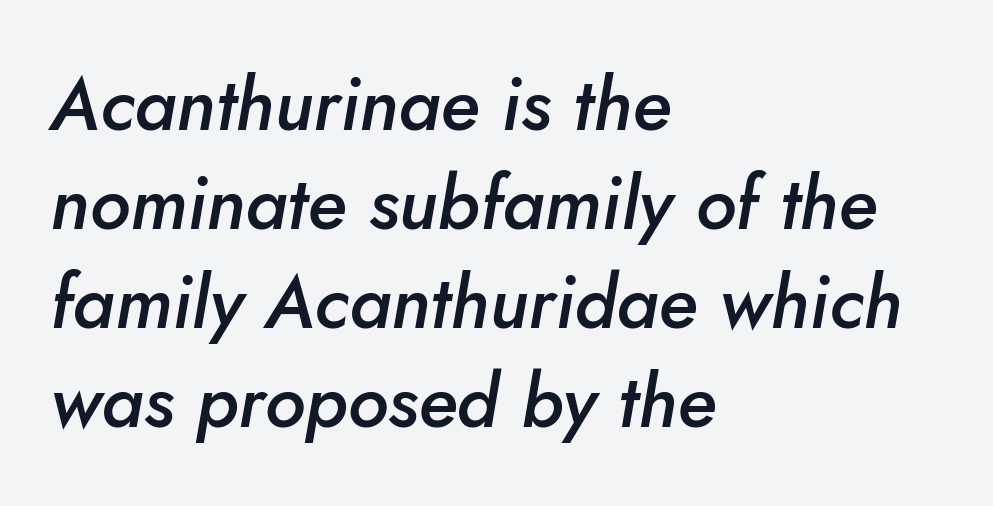
Q: Is the text bold? A: Semi-bold.
Q: Is the text italic (slanted)? A: Yes, it leans right by about 5 degrees.
Q: Is the text underlined? A: No.
Q: How is the paragraph aligned? A: Left-aligned.
Q: Is the spacing between letters normal or unusually wide? A: Normal.
Q: Is the spacing between lines tight, normal or loose? A: Normal.
Q: Width (condensed, normal, or wide)? A: Normal.
Q: Stroke contrast? A: Low.
Q: x-height? A: Small.
Q: Monospaced? A: No.
